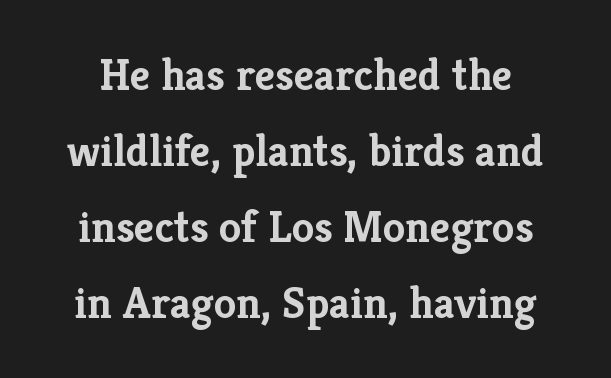
The image shows 45 px semibold serif type, upright; set normal line spacing (1.69x), normal letter spacing, not underlined; low stroke contrast and a medium x-height.
